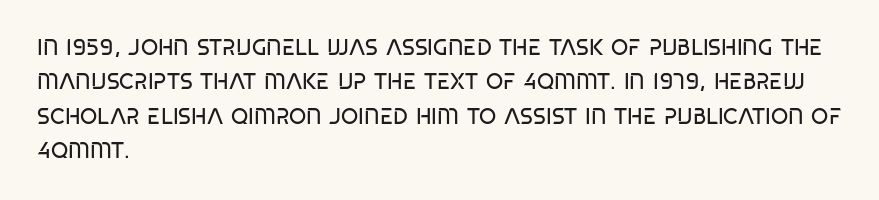
The specimen reads as upright at a glance. Is the stroke heavy? The answer is a plain regular-or-lighter. Clear beneath every line of the passage. Notice how descenders clear the ascenders below comfortably — that's standard leading.
